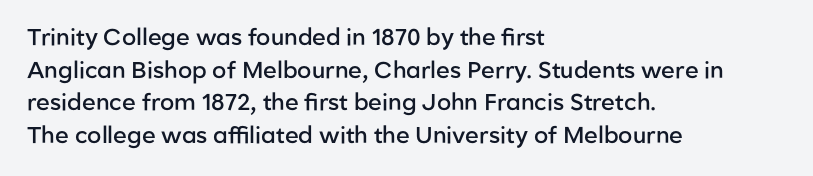
The image shows 23 px text type, upright; set left-aligned, normal line spacing (1.42x), normal letter spacing, not underlined.
